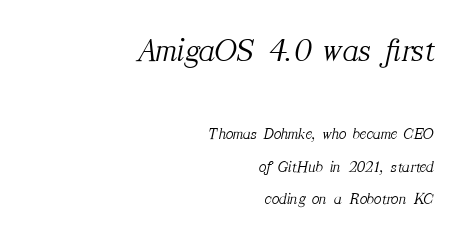
{"serif": "yes", "italic": "yes", "lean": "right", "slant_degrees": 12, "bold": "no", "weight": "light", "width": "normal", "stroke_contrast": "medium", "x_height": "medium", "monospaced": "no", "underline": "no", "align": "right", "line_spacing": "loose", "line_spacing_ratio": 2.03, "letter_spacing": "normal", "letter_spacing_em": 0.0, "larger_block": "first", "size_ratio": 2.06, "glyph_px": 33}
